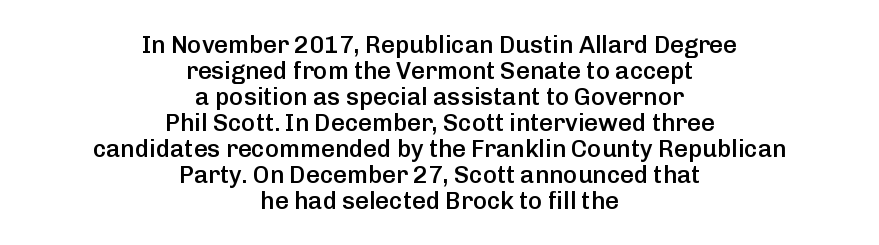
{"italic": "no", "bold": "semi", "underline": "no", "align": "center", "line_spacing": "tight", "line_spacing_ratio": 1.08, "letter_spacing": "normal", "letter_spacing_em": 0.0, "glyph_px": 24}
